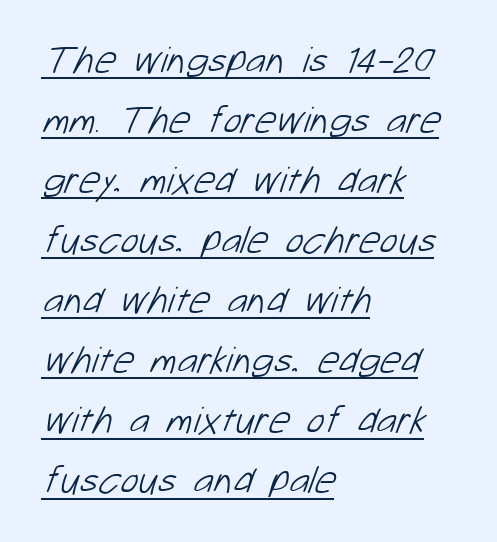
The image shows 38 px light sans-serif type; set left-aligned, normal line spacing (1.58x), normal letter spacing, underlined; low stroke contrast and a medium x-height.
